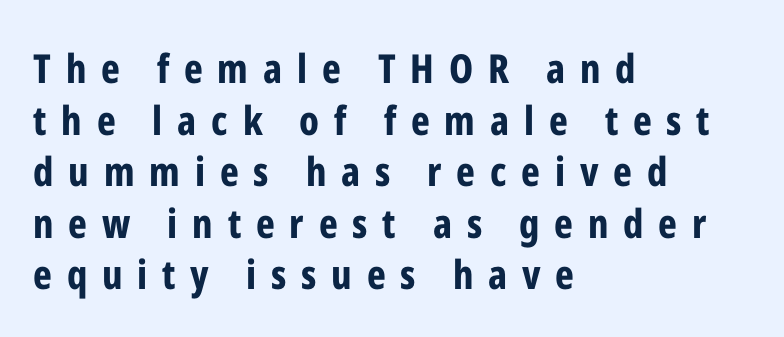
The image shows 40 px bold, condensed sans-serif type, upright; set left-aligned, normal line spacing (1.29x), unusually wide letter spacing (+0.37 em), not underlined; low stroke contrast and a medium x-height.
